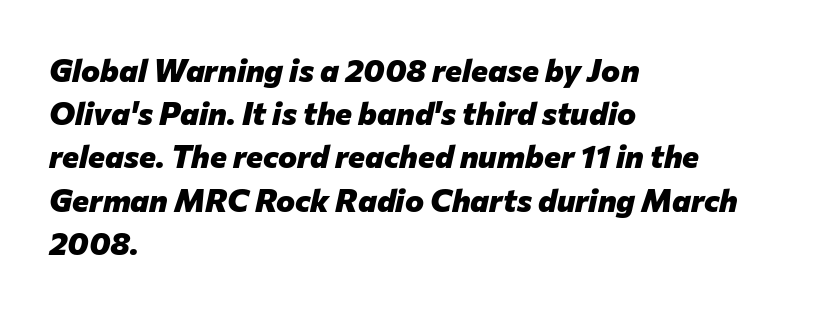
Q: Is the text bold? A: Yes.
Q: Is the text italic (slanted)? A: Yes, it leans right by about 12 degrees.
Q: Is the text underlined? A: No.
Q: How is the paragraph aligned? A: Left-aligned.
Q: Is the spacing between letters normal or unusually wide? A: Normal.
Q: Is the spacing between lines tight, normal or loose? A: Normal.
Q: Width (condensed, normal, or wide)? A: Normal.
Q: Stroke contrast? A: Low.
Q: x-height? A: Medium.
Q: Monospaced? A: No.
